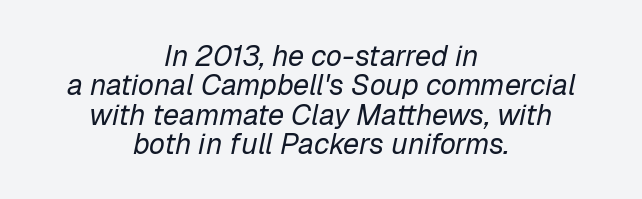
{"italic": "yes", "lean": "right", "slant_degrees": 12, "bold": "no", "weight": "regular", "width": "normal", "stroke_contrast": "low", "x_height": "medium", "monospaced": "no", "underline": "no", "align": "center", "line_spacing": "tight", "line_spacing_ratio": 1.01, "letter_spacing": "normal", "letter_spacing_em": 0.0, "glyph_px": 29}
